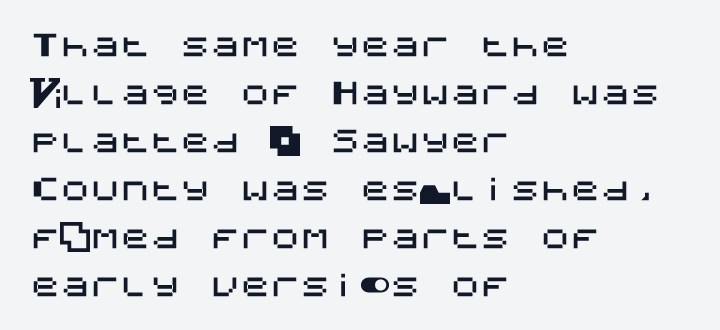
The gaps between neighbouring characters are ordinary and unremarkable. Teacher's note: observe the even left margin — that is flush-left alignment. Honestly, there is no underline to notice here at all. The space between consecutive lines is moderate.
